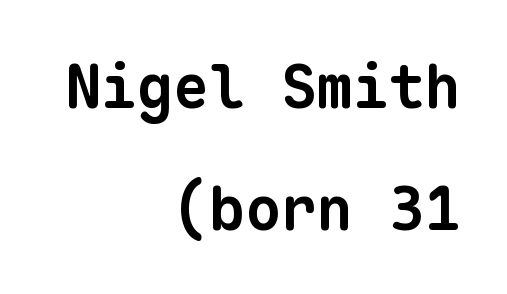
Q: Is the text bold? A: Yes.
Q: Is the typeface a serif or a sans-serif typeface? A: Sans-serif.
Q: Is the text underlined? A: No.
Q: How is the paragraph aligned? A: Right-aligned.
Q: Is the spacing between letters normal or unusually wide? A: Normal.
Q: Is the spacing between lines tight, normal or loose? A: Loose.
Q: Width (condensed, normal, or wide)? A: Normal.
Q: Stroke contrast? A: Low.
Q: x-height? A: Medium.
Q: Monospaced? A: Yes.
